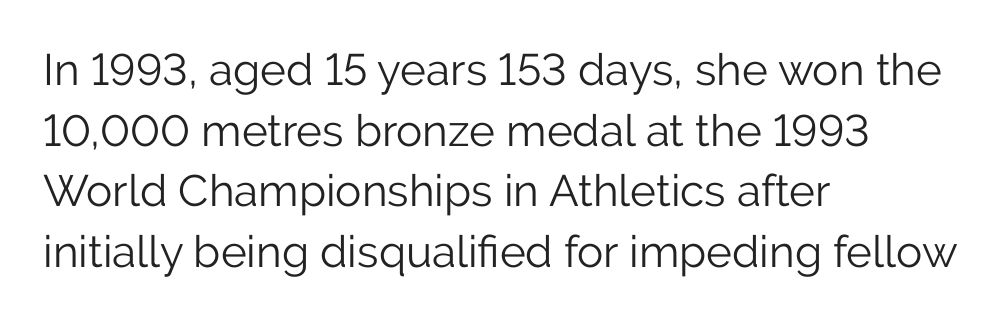
Q: Is the text bold? A: No.
Q: Is the text italic (slanted)? A: No, it is upright.
Q: Is the typeface a serif or a sans-serif typeface? A: Sans-serif.
Q: Is the text underlined? A: No.
Q: How is the paragraph aligned? A: Left-aligned.
Q: Is the spacing between letters normal or unusually wide? A: Normal.
Q: Is the spacing between lines tight, normal or loose? A: Normal.
Q: Width (condensed, normal, or wide)? A: Normal.
Q: Stroke contrast? A: Low.
Q: x-height? A: Medium.
Q: Monospaced? A: No.
